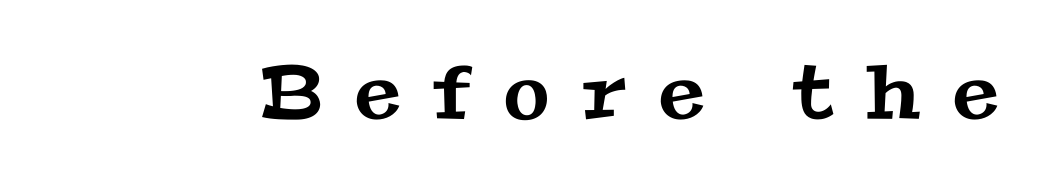
{"serif": "yes", "width": "wide", "stroke_contrast": "medium", "x_height": "medium", "monospaced": "no", "underline": "no", "letter_spacing": "wide", "letter_spacing_em": 0.45, "glyph_px": 74}
